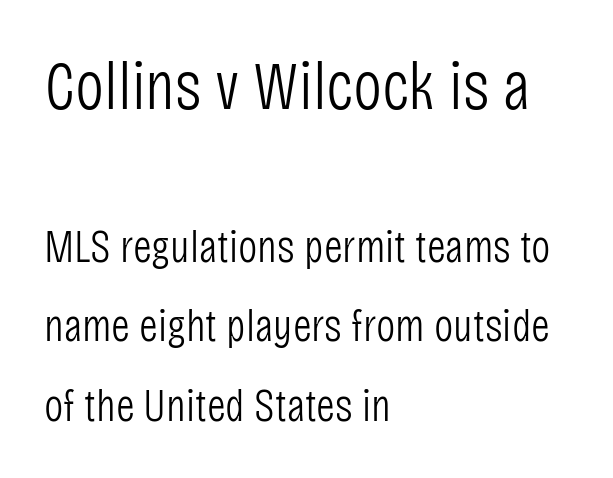
{"serif": "no", "italic": "no", "bold": "no", "weight": "light", "width": "condensed", "stroke_contrast": "low", "x_height": "large", "monospaced": "no", "underline": "no", "align": "left", "line_spacing_ratio": 1.73, "letter_spacing": "normal", "letter_spacing_em": 0.0, "larger_block": "first", "size_ratio": 1.5, "glyph_px": 69}
